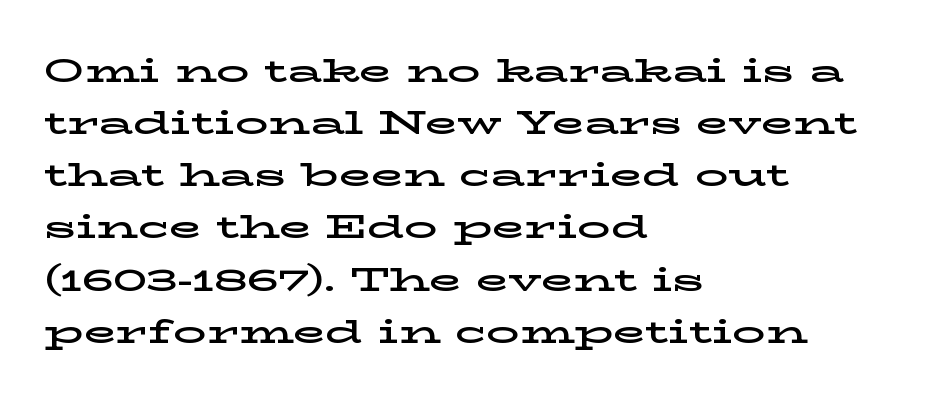
{"serif": "yes", "italic": "no", "width": "wide", "stroke_contrast": "low", "x_height": "medium", "monospaced": "no", "underline": "no", "align": "left", "line_spacing": "normal", "line_spacing_ratio": 1.58, "letter_spacing": "normal", "letter_spacing_em": 0.0, "glyph_px": 33}
